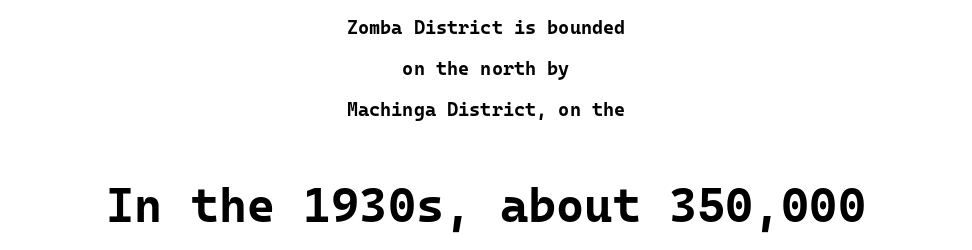
The image shows 48 px bold sans-serif type, upright, monospaced; set centered, loose line spacing (2.15x), normal letter spacing, not underlined; the second (bottom) block is 2.53x larger; low stroke contrast and a medium x-height.
